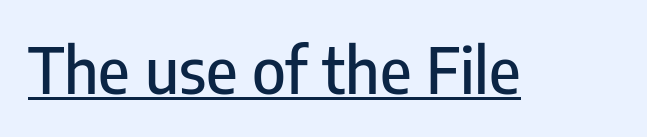
Here the designer chose a conventional face with non-uniform glyph widths. Underlined type. Is this a sans? Yes — the strokes have no serifs. Short note: letters normally spaced. Do the letters lean? They stand straight.
